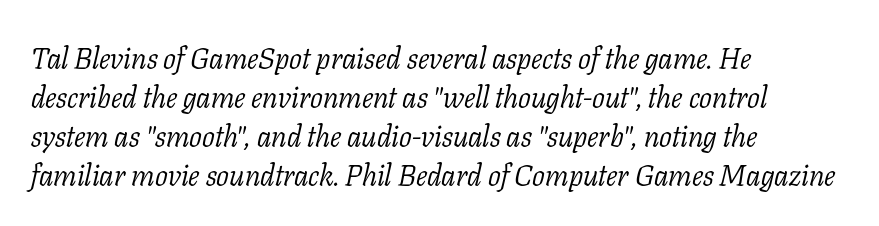
Q: Is the text bold? A: No.
Q: Is the text italic (slanted)? A: Yes, it leans right by about 11 degrees.
Q: Is the typeface a serif or a sans-serif typeface? A: Serif.
Q: Is the text underlined? A: No.
Q: How is the paragraph aligned? A: Left-aligned.
Q: Is the spacing between letters normal or unusually wide? A: Normal.
Q: Is the spacing between lines tight, normal or loose? A: Normal.
Q: Width (condensed, normal, or wide)? A: Normal.
Q: Stroke contrast? A: Low.
Q: x-height? A: Medium.
Q: Monospaced? A: No.
